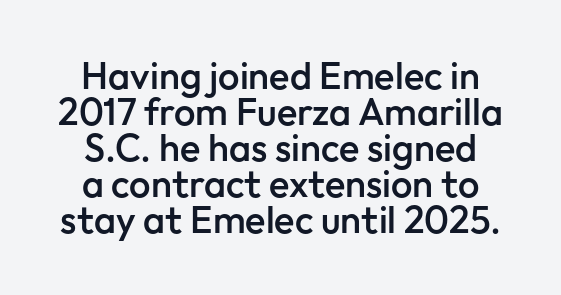
Spacing verdict: proportional, widths tailored to each character. The gap between lines stays unmarked. A somewhat darkened texture: the type is semibold rather than bold. What stands out about the letter spacing? Nothing — it is the standard amount. The font's upright variant was chosen for this text.
